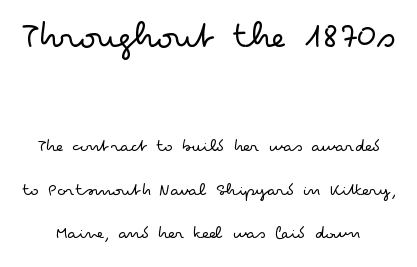
The image shows 38 px light, wide sans-serif type, upright; set loose line spacing (2.29x), normal letter spacing, not underlined; the first (top) block is 2.0x larger; low stroke contrast and a small x-height.
